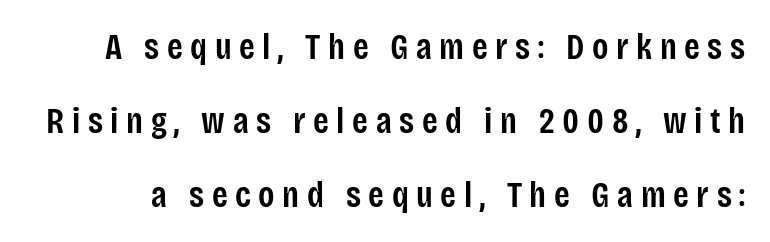
{"serif": "no", "italic": "no", "bold": "semi", "weight": "semibold", "width": "condensed", "stroke_contrast": "low", "x_height": "large", "monospaced": "no", "underline": "no", "line_spacing": "loose", "line_spacing_ratio": 2.05, "letter_spacing": "wide", "letter_spacing_em": 0.21, "glyph_px": 36}
